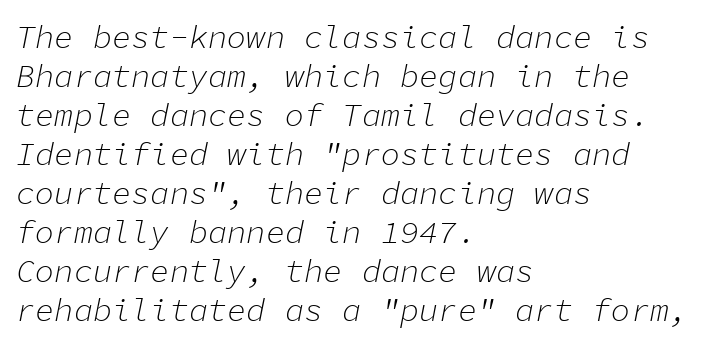
{"italic": "yes", "lean": "right", "slant_degrees": 11, "bold": "no", "weight": "light", "width": "normal", "stroke_contrast": "low", "x_height": "medium", "monospaced": "yes", "underline": "no", "align": "left", "line_spacing_ratio": 1.22, "letter_spacing": "normal", "letter_spacing_em": 0.0, "glyph_px": 32}
